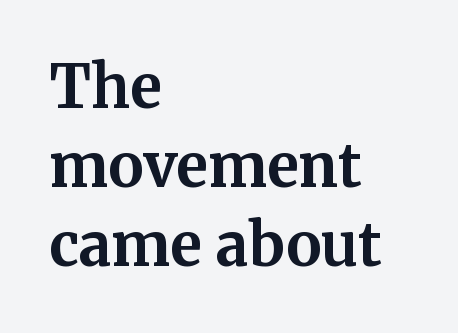
The image shows 59 px bold serif type, upright; set left-aligned, normal line spacing (1.34x), normal letter spacing, not underlined; medium stroke contrast and a medium x-height.
